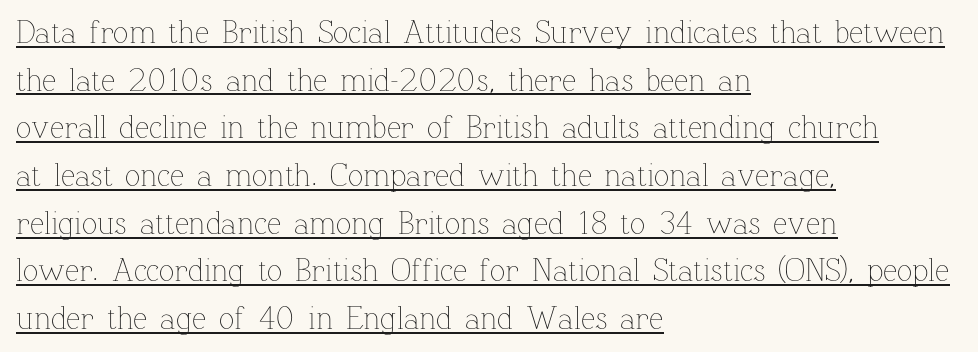
Letter spacing: default. Upright lettering throughout. The face used here appears with an underline applied. These glyphs show unthickened strokes, regular width or finer.
